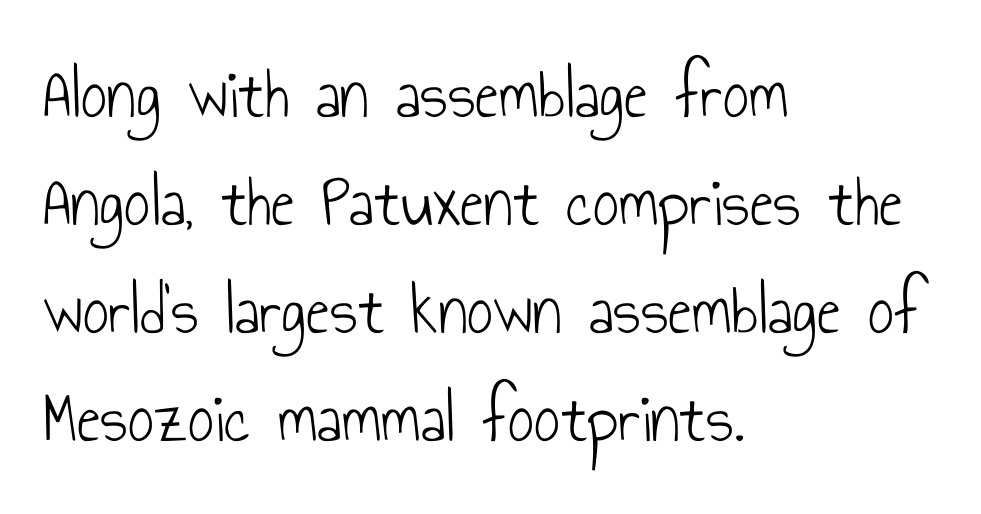
{"serif": "no", "italic": "no", "bold": "no", "weight": "light", "width": "condensed", "stroke_contrast": "low", "x_height": "small", "monospaced": "no", "underline": "no", "align": "left", "line_spacing": "normal", "line_spacing_ratio": 1.5, "letter_spacing": "normal", "letter_spacing_em": 0.0, "glyph_px": 72}
